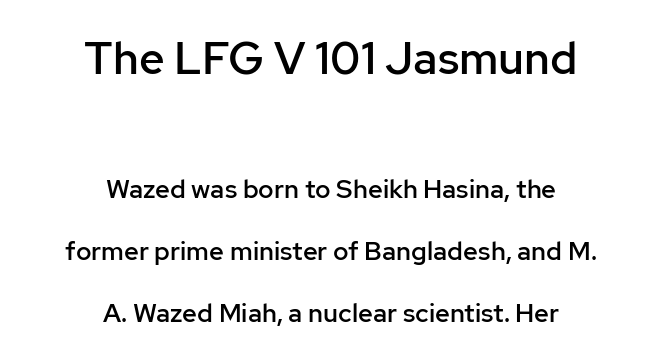
Q: Is the text bold? A: Semi-bold.
Q: Is the text italic (slanted)? A: No, it is upright.
Q: Is the typeface a serif or a sans-serif typeface? A: Sans-serif.
Q: Is the text underlined? A: No.
Q: How is the paragraph aligned? A: Centered.
Q: Is the spacing between letters normal or unusually wide? A: Normal.
Q: Is the spacing between lines tight, normal or loose? A: Loose.
Q: Which block of text is set in a larger size, the first (top) or the second (bottom)? A: The first (top) one.
Q: Width (condensed, normal, or wide)? A: Normal.
Q: Stroke contrast? A: Low.
Q: x-height? A: Medium.
Q: Monospaced? A: No.
